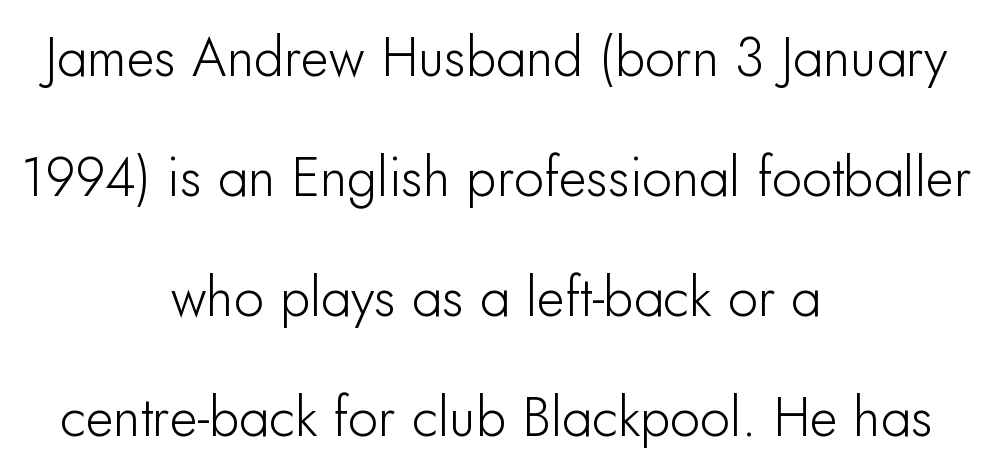
{"serif": "no", "italic": "no", "width": "normal", "stroke_contrast": "low", "x_height": "small", "monospaced": "no", "underline": "no", "align": "center", "line_spacing": "loose", "line_spacing_ratio": 2.22, "letter_spacing": "normal", "letter_spacing_em": 0.0, "glyph_px": 54}
